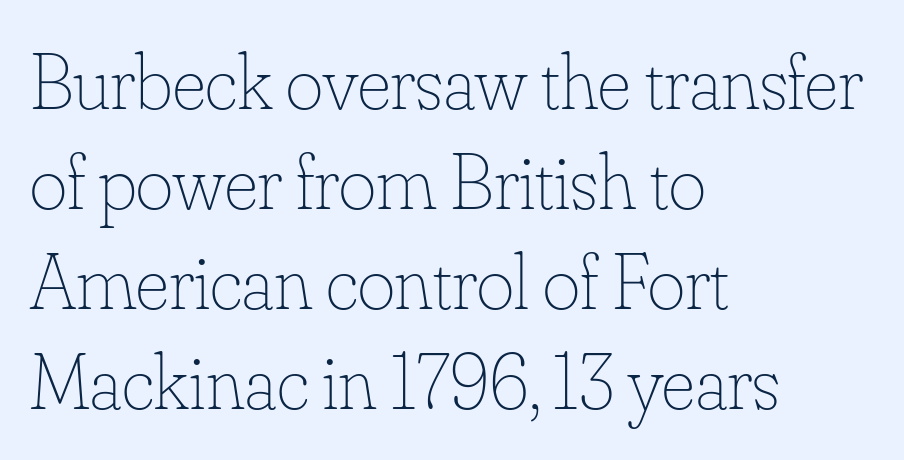
The image shows 80 px thin type, upright; set left-aligned, normal line spacing (1.25x), normal letter spacing, not underlined; low stroke contrast and a small x-height.
